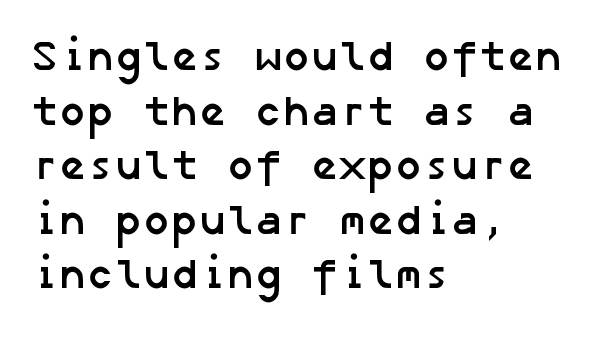
Q: Is the text bold? A: Yes.
Q: Is the typeface a serif or a sans-serif typeface? A: Sans-serif.
Q: Is the text underlined? A: No.
Q: How is the paragraph aligned? A: Left-aligned.
Q: Is the spacing between letters normal or unusually wide? A: Normal.
Q: Is the spacing between lines tight, normal or loose? A: Normal.
Q: Width (condensed, normal, or wide)? A: Normal.
Q: Stroke contrast? A: Low.
Q: x-height? A: Medium.
